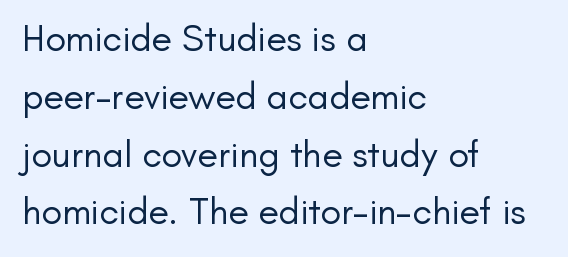
Q: Is the text bold? A: No.
Q: Is the text italic (slanted)? A: No, it is upright.
Q: Is the typeface a serif or a sans-serif typeface? A: Sans-serif.
Q: Is the text underlined? A: No.
Q: How is the paragraph aligned? A: Left-aligned.
Q: Is the spacing between letters normal or unusually wide? A: Normal.
Q: Is the spacing between lines tight, normal or loose? A: Normal.
Q: Width (condensed, normal, or wide)? A: Normal.
Q: Stroke contrast? A: Low.
Q: x-height? A: Small.
Q: Monospaced? A: No.
